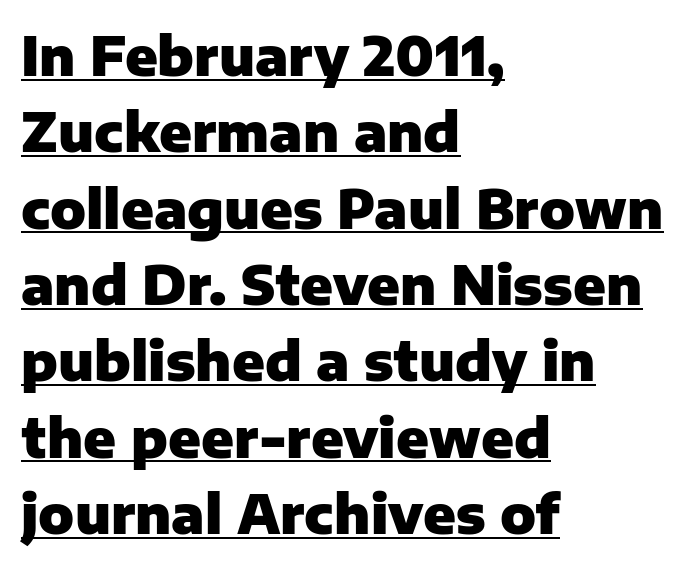
{"serif": "no", "italic": "no", "bold": "yes", "weight": "heavy", "width": "normal", "stroke_contrast": "low", "x_height": "medium", "monospaced": "no", "underline": "yes", "align": "left", "line_spacing": "normal", "line_spacing_ratio": 1.44, "letter_spacing": "normal", "letter_spacing_em": 0.0, "glyph_px": 53}
